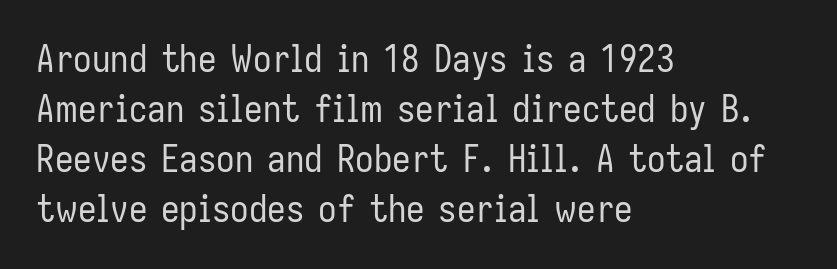
Q: Is the text bold? A: No.
Q: Is the text italic (slanted)? A: No, it is upright.
Q: Is the typeface a serif or a sans-serif typeface? A: Sans-serif.
Q: Is the text underlined? A: No.
Q: How is the paragraph aligned? A: Left-aligned.
Q: Is the spacing between letters normal or unusually wide? A: Normal.
Q: Is the spacing between lines tight, normal or loose? A: Normal.
Q: Width (condensed, normal, or wide)? A: Condensed.
Q: Stroke contrast? A: Low.
Q: x-height? A: Medium.
Q: Monospaced? A: No.
